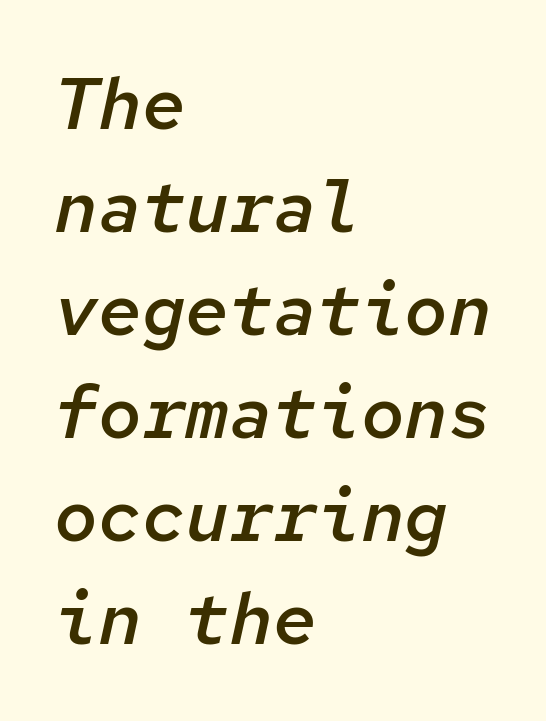
The image shows 73 px semibold type, italic (leaning right), monospaced; set left-aligned, normal line spacing (1.41x), normal letter spacing, not underlined; low stroke contrast and a medium x-height.
